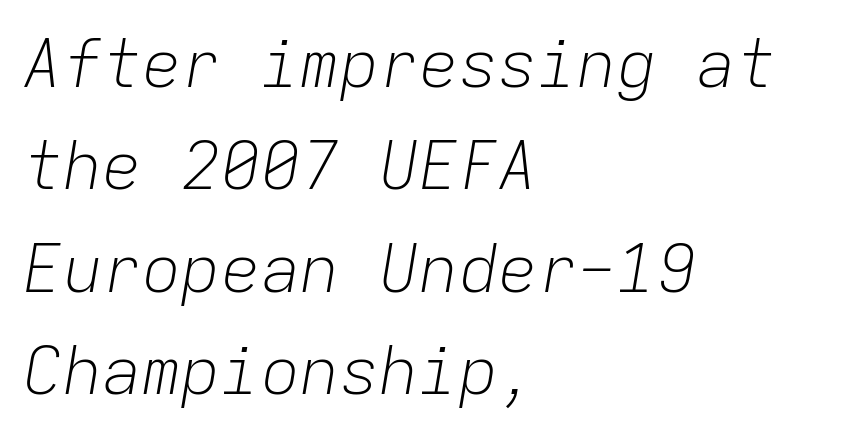
{"italic": "yes", "lean": "right", "slant_degrees": 9, "bold": "no", "weight": "light", "width": "normal", "stroke_contrast": "low", "x_height": "medium", "monospaced": "yes", "underline": "no", "align": "left", "line_spacing": "normal", "line_spacing_ratio": 1.55, "letter_spacing": "normal", "letter_spacing_em": 0.0, "glyph_px": 66}
